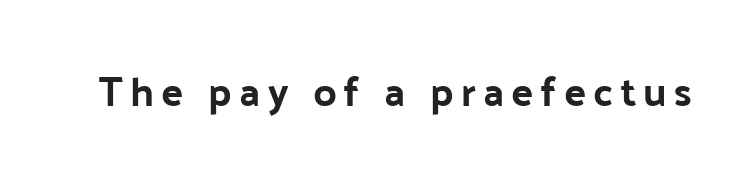
The image shows 41 px sans-serif type, upright; set not underlined; low stroke contrast and a medium x-height.
